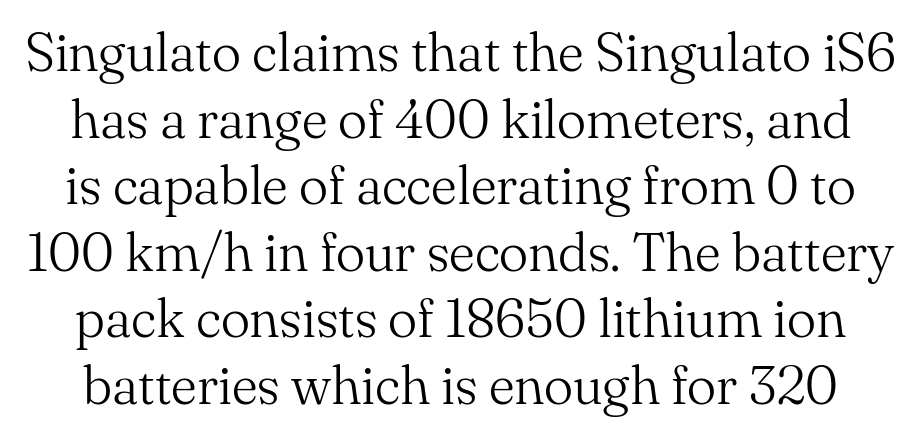
The image shows 55 px light serif type, upright; set line spacing 1.21x, normal letter spacing, not underlined; medium stroke contrast and a small x-height.
